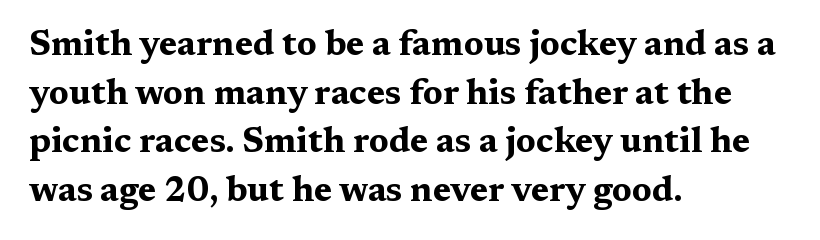
The image shows 35 px bold, wide serif type, upright; set left-aligned, normal line spacing (1.39x), normal letter spacing, not underlined; medium stroke contrast and a medium x-height.
